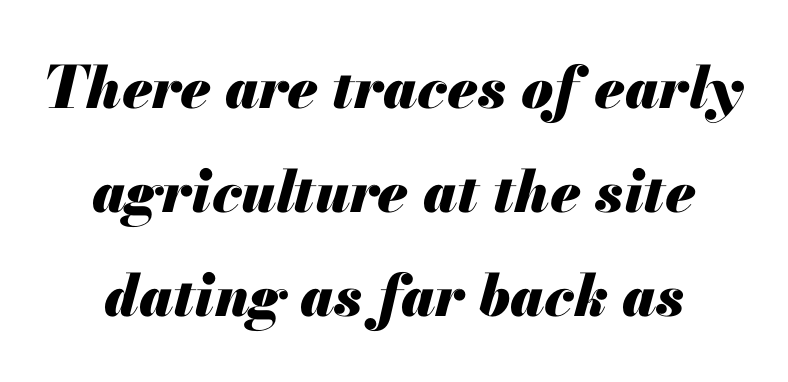
{"italic": "yes", "lean": "right", "slant_degrees": 13, "bold": "yes", "weight": "heavy", "width": "normal", "stroke_contrast": "medium", "x_height": "small", "monospaced": "no", "underline": "no", "line_spacing_ratio": 1.79, "letter_spacing": "normal", "letter_spacing_em": 0.0, "glyph_px": 58}
